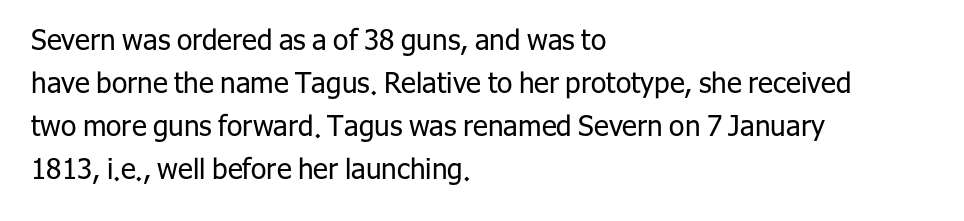
These lines were composed using upright roman letters. Stems and bowls with no extra thickness — not bold. The space between consecutive lines is moderate. What kind of face is this? One without serifs — a sans.
